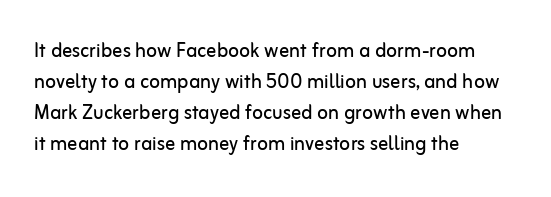
{"italic": "no", "bold": "no", "underline": "no", "align": "left", "line_spacing_ratio": 1.24, "letter_spacing": "normal", "letter_spacing_em": 0.0, "glyph_px": 25}
